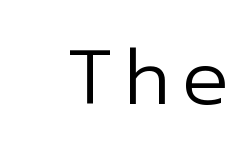
The image shows 76 px regular-weight sans-serif type, upright; set not underlined; low stroke contrast and a medium x-height.
